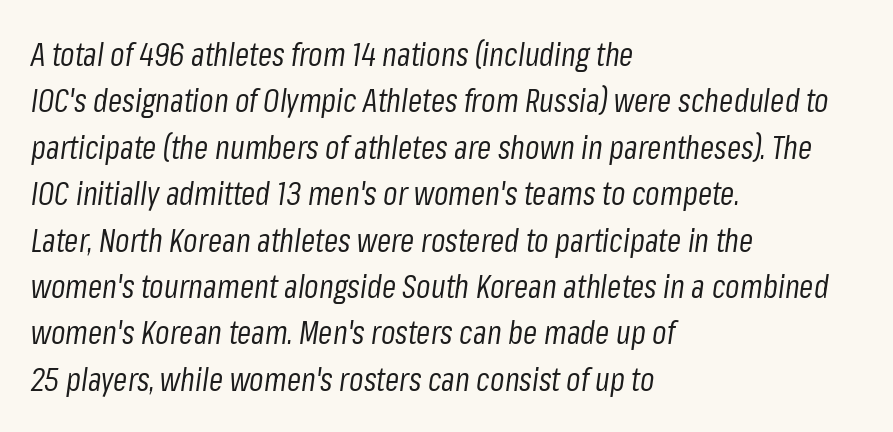
The letters look calm and open, with moderate or lighter stems. Anything drawn beneath the words? Only blank space. The designer left line spacing at the default. Left-aligned paragraph, ragged on the right. A typesetter would mark this as italic.
